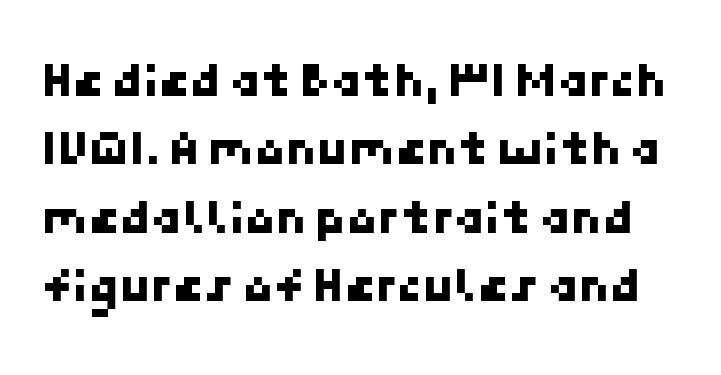
The text was rendered using a sans face with plain stroke endings. Letter spacing: default. Baseline-to-baseline distance is the conventional proportion of letter height. Any mark beneath the type? The region is blank.
